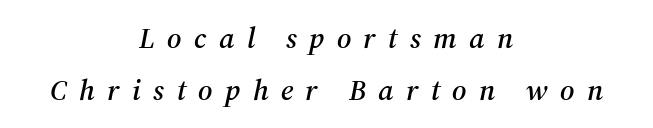
{"serif": "yes", "italic": "yes", "lean": "right", "slant_degrees": 12, "width": "normal", "stroke_contrast": "medium", "x_height": "medium", "monospaced": "no", "underline": "no", "align": "center", "line_spacing_ratio": 1.75, "letter_spacing": "wide", "letter_spacing_em": 0.41, "glyph_px": 30}
